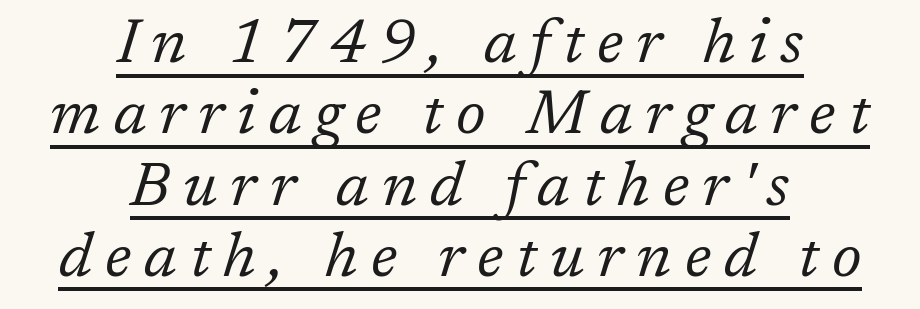
{"serif": "yes", "italic": "yes", "lean": "right", "slant_degrees": 17, "bold": "no", "weight": "regular", "width": "normal", "stroke_contrast": "low", "x_height": "medium", "monospaced": "no", "underline": "yes", "align": "center", "line_spacing": "tight", "line_spacing_ratio": 1.15, "letter_spacing": "wide", "letter_spacing_em": 0.21, "glyph_px": 62}
